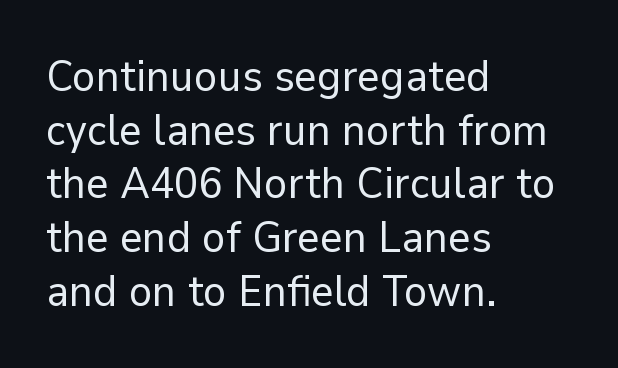
Q: Is the text bold? A: No.
Q: Is the text italic (slanted)? A: No, it is upright.
Q: Is the typeface a serif or a sans-serif typeface? A: Sans-serif.
Q: Is the text underlined? A: No.
Q: How is the paragraph aligned? A: Left-aligned.
Q: Is the spacing between letters normal or unusually wide? A: Normal.
Q: Width (condensed, normal, or wide)? A: Normal.
Q: Stroke contrast? A: Low.
Q: x-height? A: Medium.
Q: Monospaced? A: No.
